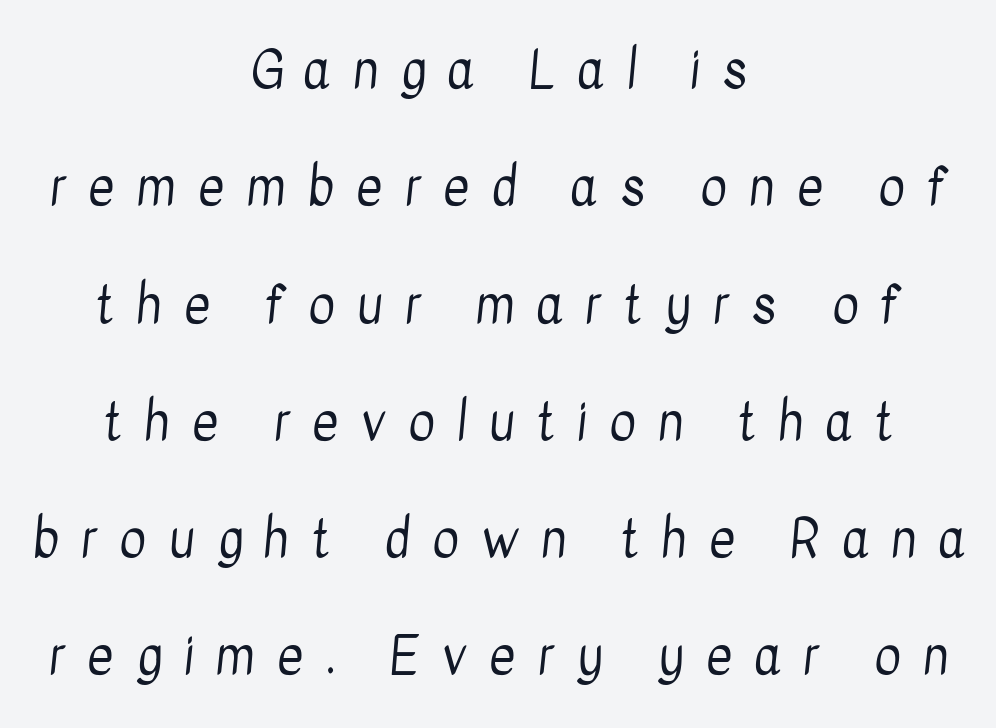
The image shows 51 px regular-weight, condensed sans-serif type; set centered, loose line spacing (2.3x), unusually wide letter spacing (+0.43 em), not underlined; low stroke contrast and a medium x-height.
